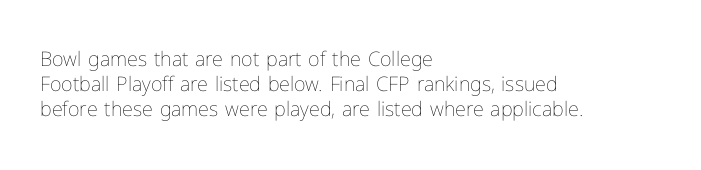
How would I describe the line gaps? Plain and ordinary. Stem width sits at or under what a default text font uses. Posture: straight, roman, zero tilt. Underlining? Definitely not there. How are the letters spaced? Ordinarily, with no added tracking. Alignment: flush left.
